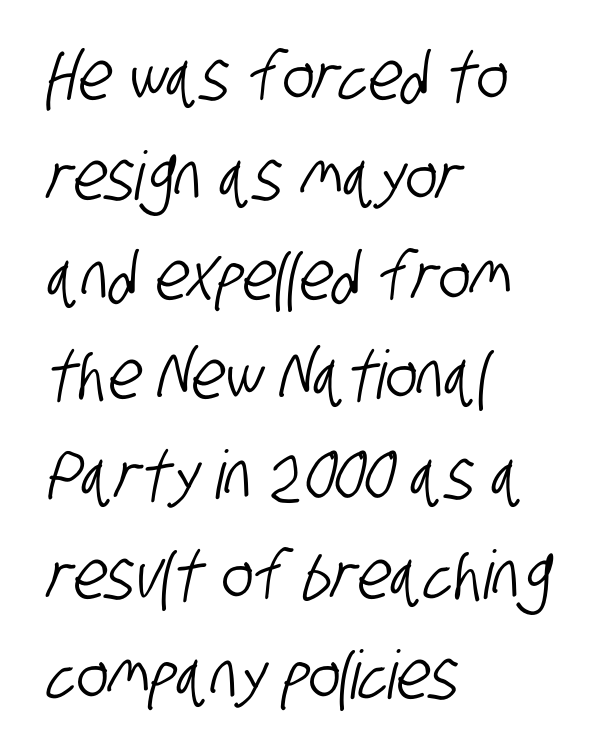
{"serif": "no", "width": "condensed", "stroke_contrast": "low", "x_height": "large", "monospaced": "no", "underline": "no", "align": "left", "line_spacing": "normal", "line_spacing_ratio": 1.49, "letter_spacing": "normal", "letter_spacing_em": 0.0, "glyph_px": 67}
